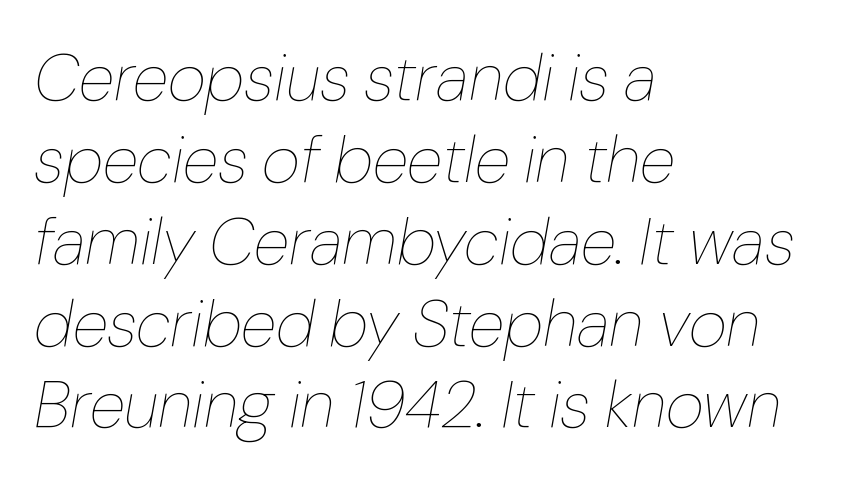
Q: Is the text bold? A: No.
Q: Is the text italic (slanted)? A: Yes, it leans right by about 10 degrees.
Q: Is the text underlined? A: No.
Q: How is the paragraph aligned? A: Left-aligned.
Q: Is the spacing between letters normal or unusually wide? A: Normal.
Q: Width (condensed, normal, or wide)? A: Normal.
Q: Stroke contrast? A: Low.
Q: x-height? A: Medium.
Q: Monospaced? A: No.
